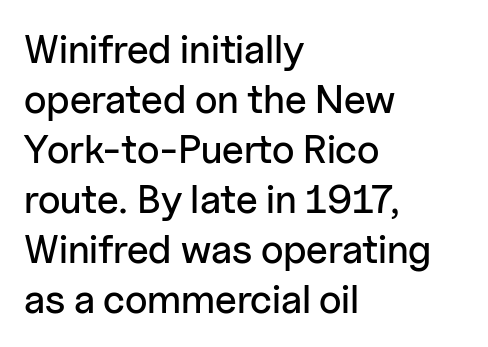
Nope, not italic — everything's standing straight. Where is the straight margin? On the left. Varying glyph widths throughout — classic text-font behaviour. A sans-serif font was chosen for this passage. Baseline-to-baseline distance is the conventional proportion of letter height.
